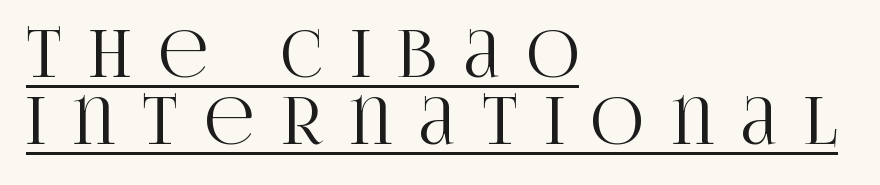
The image shows 65 px condensed serif type, upright; set left-aligned, tight line spacing (1.03x), unusually wide letter spacing (+0.43 em), underlined; high stroke contrast and a large x-height.
